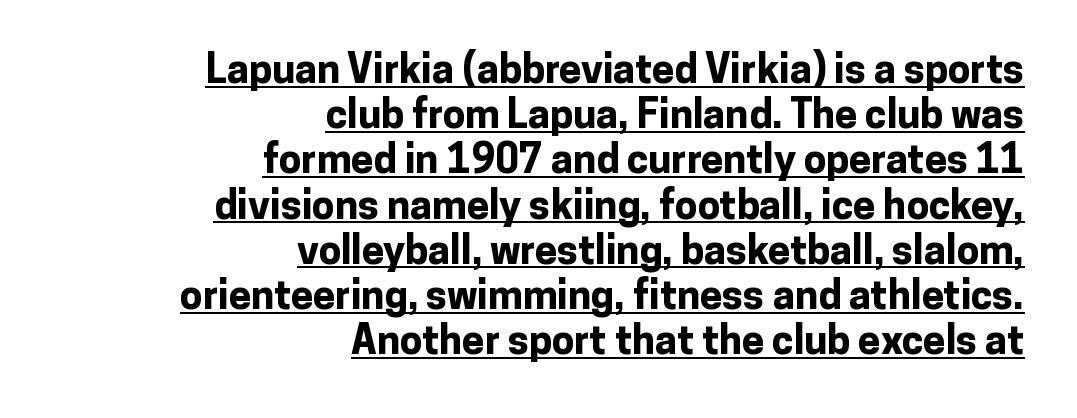
{"serif": "no", "italic": "no", "bold": "yes", "weight": "bold", "width": "normal", "stroke_contrast": "low", "x_height": "medium", "monospaced": "no", "underline": "yes", "align": "right", "line_spacing": "tight", "line_spacing_ratio": 1.13, "letter_spacing": "normal", "letter_spacing_em": 0.0, "glyph_px": 40}
